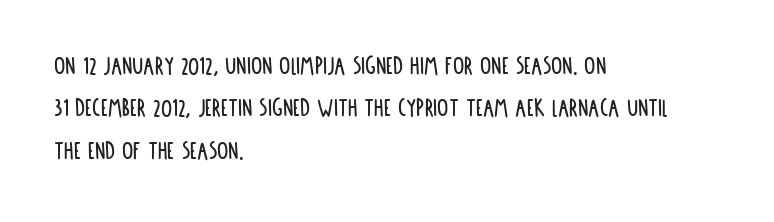
The image shows 28 px condensed sans-serif type, upright; set left-aligned, normal line spacing (1.51x), normal letter spacing, not underlined; low stroke contrast and a large x-height.
